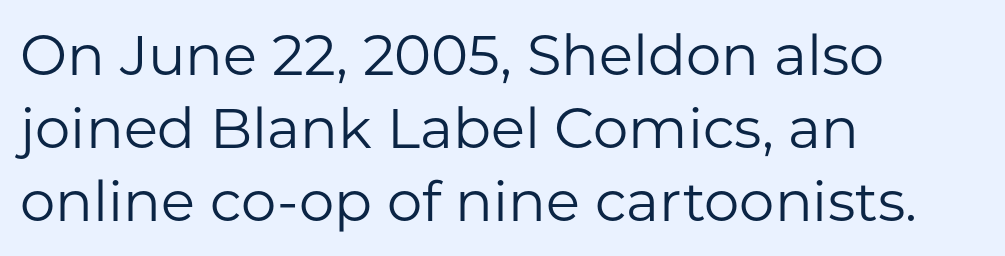
{"serif": "no", "italic": "no", "bold": "no", "weight": "regular", "width": "normal", "stroke_contrast": "low", "x_height": "medium", "monospaced": "no", "underline": "no", "align": "left", "line_spacing": "normal", "line_spacing_ratio": 1.3, "letter_spacing": "normal", "letter_spacing_em": 0.0, "glyph_px": 56}
